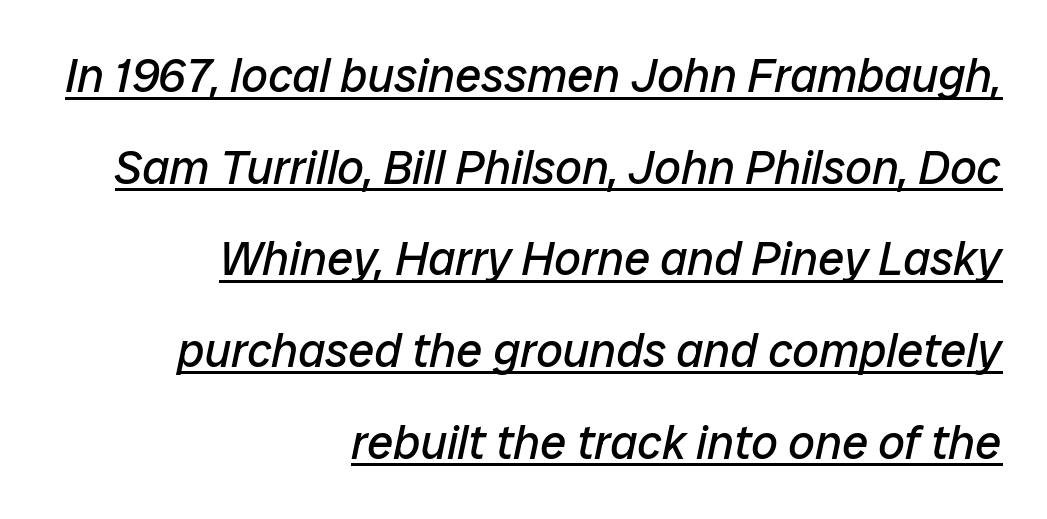
Q: Is the text bold? A: No.
Q: Is the text italic (slanted)? A: Yes, it leans right by about 12 degrees.
Q: Is the text underlined? A: Yes.
Q: How is the paragraph aligned? A: Right-aligned.
Q: Is the spacing between letters normal or unusually wide? A: Normal.
Q: Is the spacing between lines tight, normal or loose? A: Loose.
Q: Width (condensed, normal, or wide)? A: Normal.
Q: Stroke contrast? A: Low.
Q: x-height? A: Medium.
Q: Monospaced? A: No.
